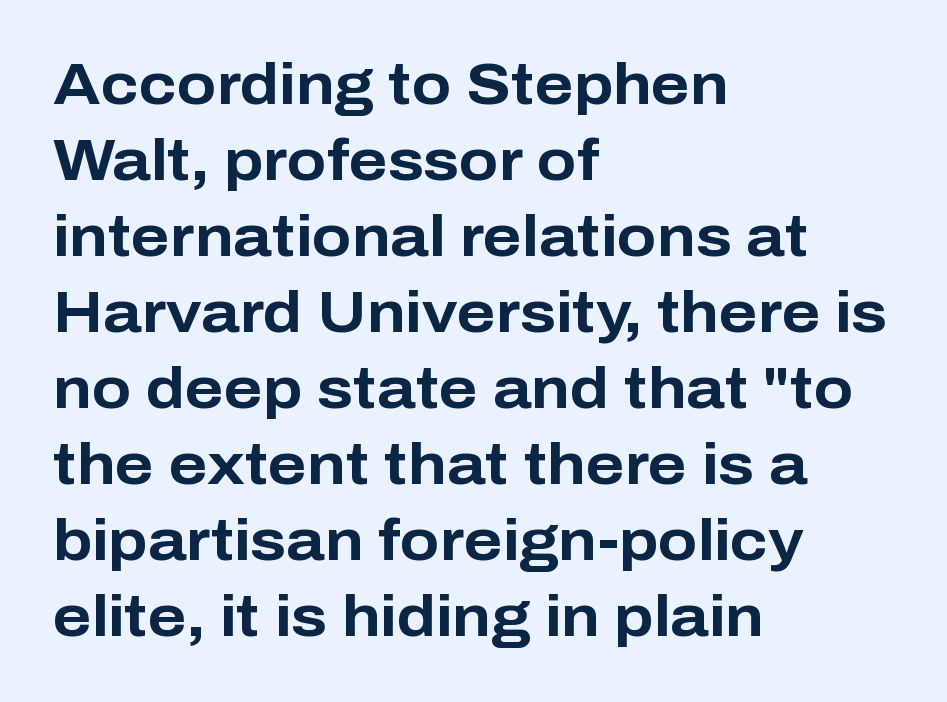
Q: Is the text bold? A: Yes.
Q: Is the text italic (slanted)? A: No, it is upright.
Q: Is the typeface a serif or a sans-serif typeface? A: Sans-serif.
Q: Is the text underlined? A: No.
Q: How is the paragraph aligned? A: Left-aligned.
Q: Is the spacing between letters normal or unusually wide? A: Normal.
Q: Is the spacing between lines tight, normal or loose? A: Normal.
Q: Width (condensed, normal, or wide)? A: Normal.
Q: Stroke contrast? A: Low.
Q: x-height? A: Medium.
Q: Monospaced? A: No.
